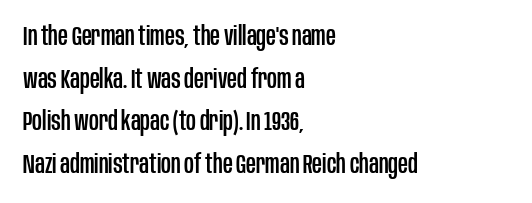
Q: Is the text italic (slanted)? A: No, it is upright.
Q: Is the text underlined? A: No.
Q: How is the paragraph aligned? A: Left-aligned.
Q: Is the spacing between letters normal or unusually wide? A: Normal.
Q: Is the spacing between lines tight, normal or loose? A: Normal.
